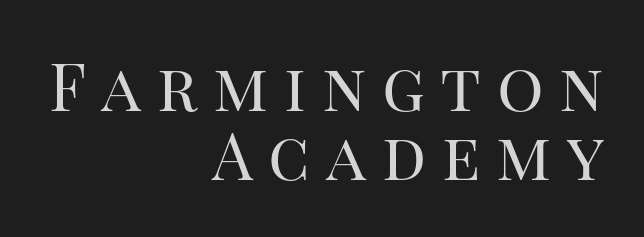
The image shows 65 px regular-weight serif type, upright; set right-aligned, tight line spacing (1.06x), unusually wide letter spacing (+0.24 em), not underlined; high stroke contrast and a large x-height.
